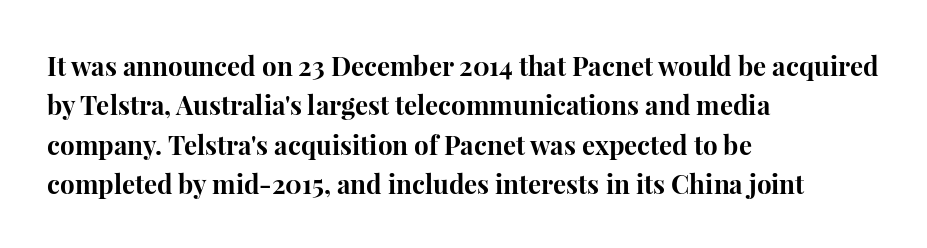
The image shows 26 px bold type, upright; set left-aligned, normal line spacing (1.51x), normal letter spacing, not underlined.
